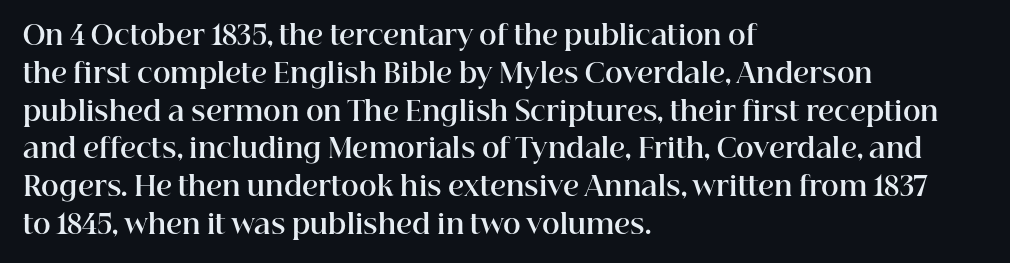
{"italic": "no", "bold": "yes", "underline": "no", "align": "left", "line_spacing": "normal", "line_spacing_ratio": 1.4, "letter_spacing": "normal", "letter_spacing_em": 0.0, "glyph_px": 27}
